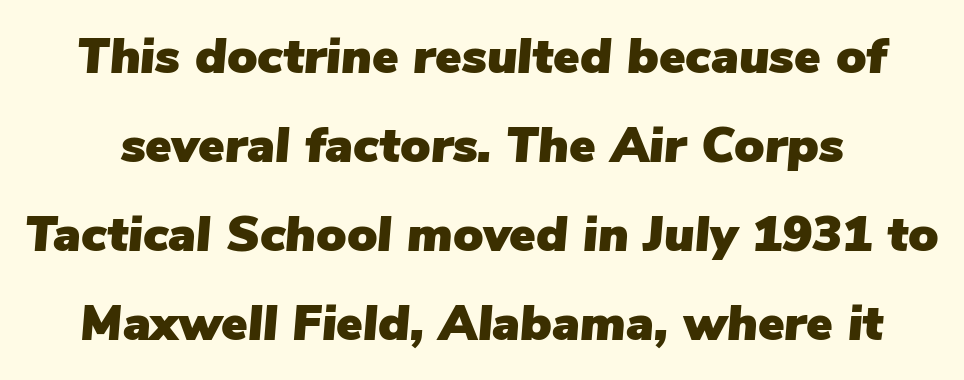
The image shows 50 px text type, italic (leaning right); set line spacing 1.78x, normal letter spacing, not underlined; low stroke contrast and a medium x-height.
